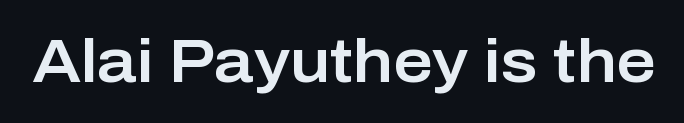
Q: Is the text italic (slanted)? A: No, it is upright.
Q: Is the typeface a serif or a sans-serif typeface? A: Sans-serif.
Q: Is the text underlined? A: No.
Q: Is the spacing between letters normal or unusually wide? A: Normal.
Q: Width (condensed, normal, or wide)? A: Normal.
Q: Stroke contrast? A: Low.
Q: x-height? A: Medium.
Q: Monospaced? A: No.
